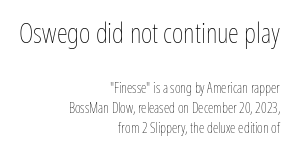
If you squint, the top block still reads clearly — it's the larger of the two. This rendering uses right alignment, leaving the left contour irregular. Characters follow at the spacing the type designer built in. Posture: upright roman. Normally led — the rows are evenly, conventionally spaced. Looks like regular typesetting: each glyph gets only the width it needs.
